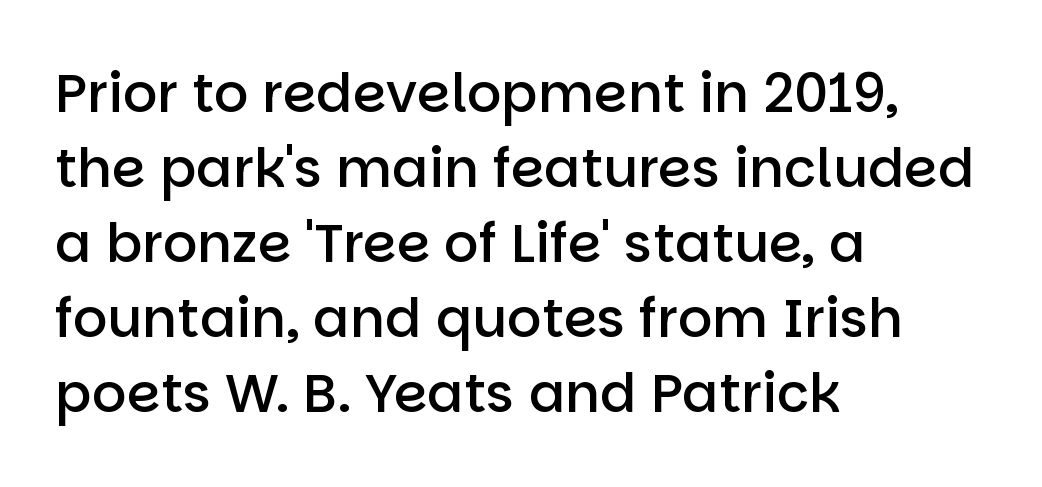
{"serif": "no", "italic": "no", "bold": "semi", "weight": "semibold", "width": "normal", "stroke_contrast": "low", "x_height": "large", "monospaced": "no", "underline": "no", "align": "left", "line_spacing": "normal", "line_spacing_ratio": 1.39, "letter_spacing": "normal", "letter_spacing_em": 0.0, "glyph_px": 54}
